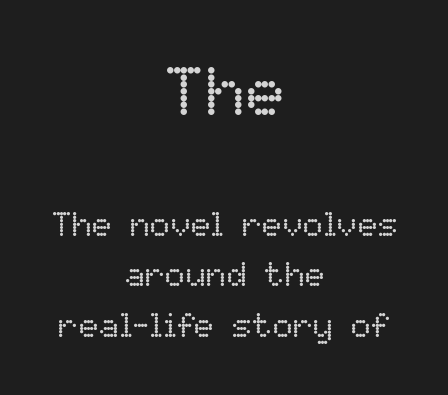
Each row of text sits above clean, open space. Compared with a flush-left layout, this one balances lines on the center instead. Rows of type keep a routine distance in the vertical direction. A typesetter would call this proportional, since set widths differ per character.
